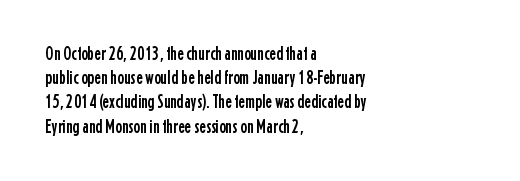
If you drew a line through each stem, it would be perfectly vertical. The line texture is even and compact thanks to regular tracking. Which margin do the lines hug? The left one — the right edge is uneven. Letters rest on an invisible, unmarked baseline.
